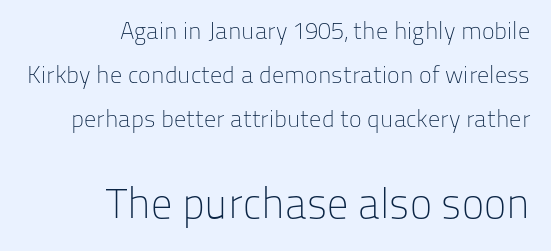
{"serif": "no", "italic": "no", "bold": "no", "weight": "light", "width": "normal", "stroke_contrast": "low", "x_height": "medium", "monospaced": "no", "underline": "no", "align": "right", "line_spacing_ratio": 1.83, "letter_spacing": "normal", "letter_spacing_em": 0.0, "larger_block": "second", "size_ratio": 1.75, "glyph_px": 42}
